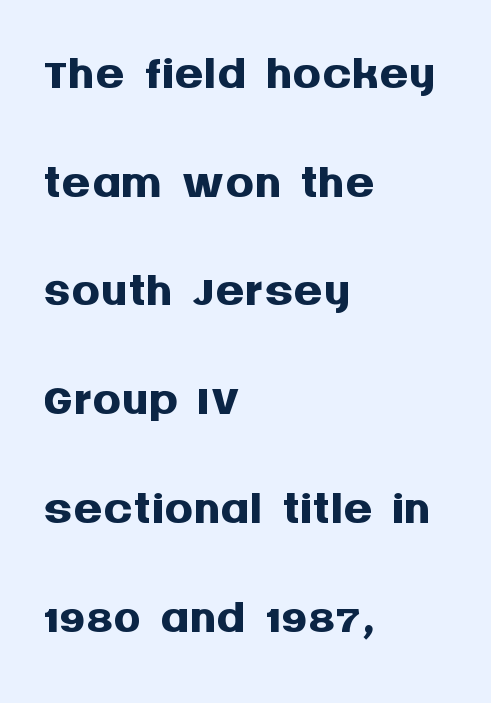
The image shows 72 px semibold sans-serif type, upright; set left-aligned, normal line spacing (1.51x), normal letter spacing, not underlined; medium stroke contrast and a large x-height.
